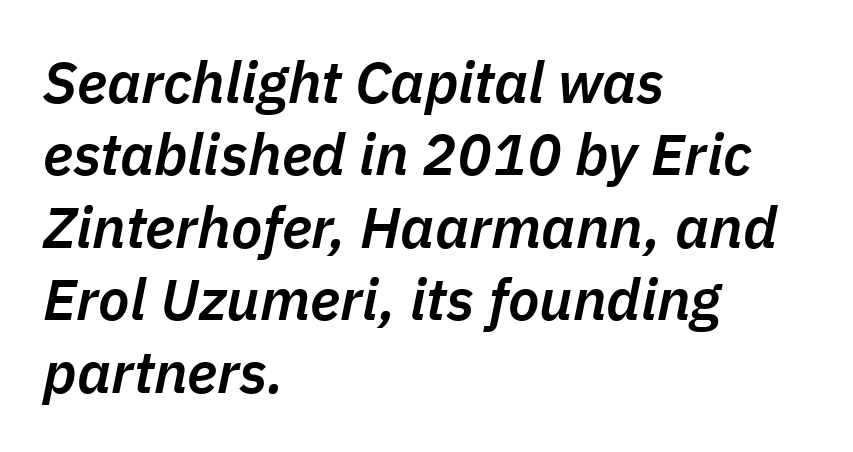
Q: Is the text bold? A: Semi-bold.
Q: Is the text italic (slanted)? A: Yes, it leans right by about 11 degrees.
Q: Is the text underlined? A: No.
Q: How is the paragraph aligned? A: Left-aligned.
Q: Is the spacing between letters normal or unusually wide? A: Normal.
Q: Is the spacing between lines tight, normal or loose? A: Normal.
Q: Width (condensed, normal, or wide)? A: Normal.
Q: Stroke contrast? A: Low.
Q: x-height? A: Medium.
Q: Monospaced? A: No.
